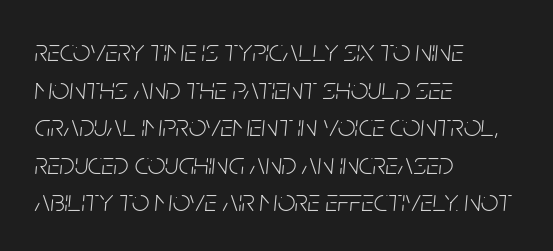
The image shows 31 px light, condensed type, italic (leaning right); set left-aligned, line spacing 1.21x, normal letter spacing, not underlined; low stroke contrast and a large x-height.
